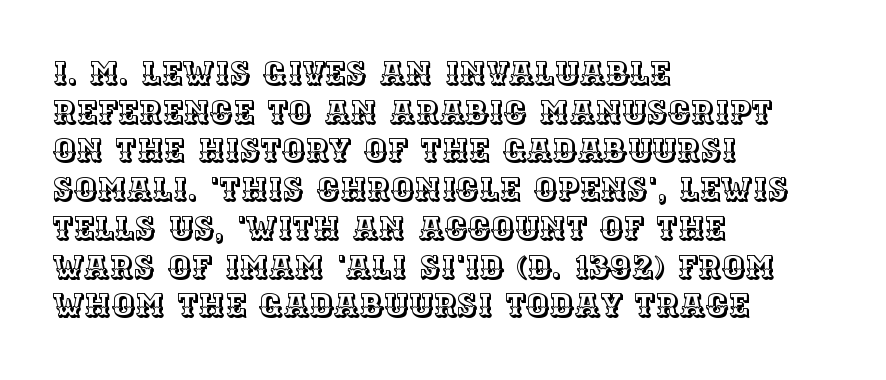
The image shows 32 px text type, upright; set left-aligned, line spacing 1.21x, normal letter spacing, not underlined; a large x-height.
